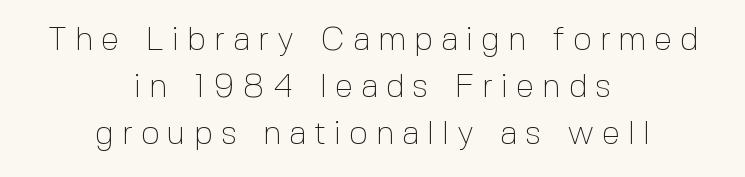
To sum up the face: it is a sans, with no serifs. What's the leading like? Ordinary, nothing unusual. Visually the block forms a symmetrical silhouette, jagged on both flanks. The font sits on the lighter half of the weight spectrum, regular included.
